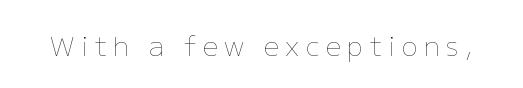
Letter spacing: wide. Is the type heavy? It reads as light-to-regular instead. Clear beneath every line of the passage. Every character sits straight up, as roman type does.
